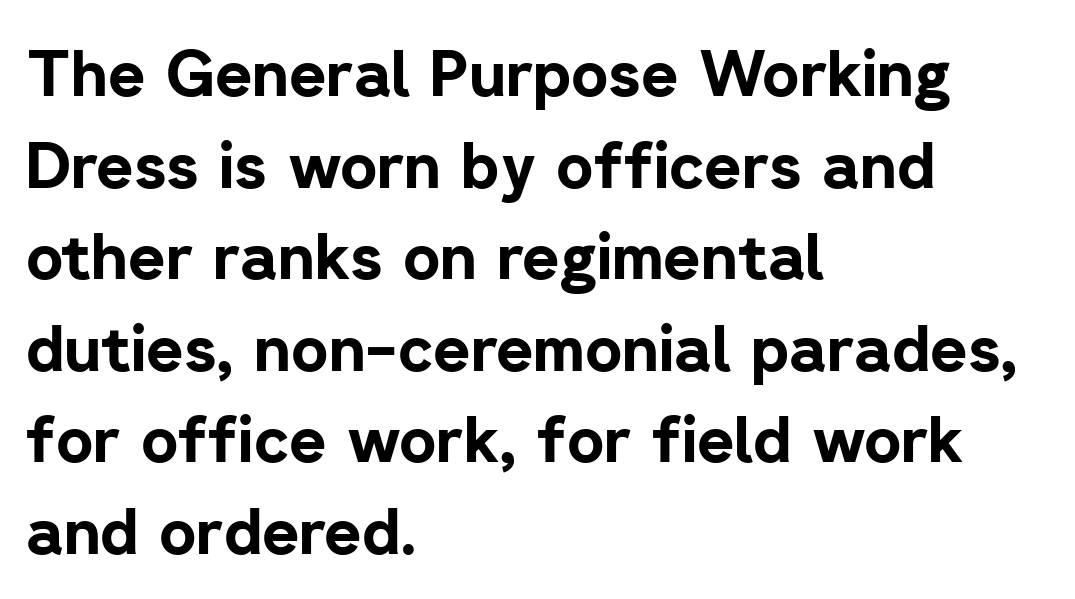
Is there any slant? The stems are plumb. These lines are rendered in a variable-pitch font. In terms of letterform style, serifs are entirely absent. The rendering uses a bold face; every stroke is thick and dark. Horizontally, the lines are justified to the leading edge only. Here the glyphs are tracked normally, forming tight word shapes.
